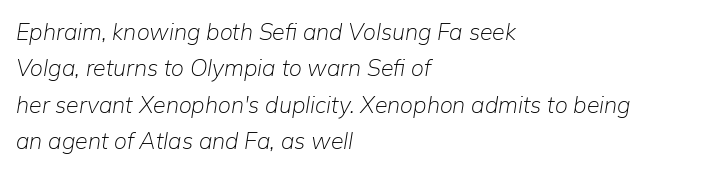
Type without underlining. Standard letterfit; no display-style spreading of the glyphs. The rendering uses a moderate line-height, typical for paragraphs. Reading down the block, your eye returns to a fixed left position each line.
